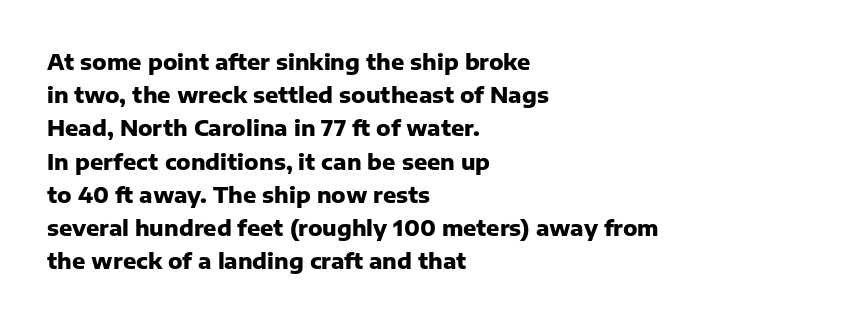
{"italic": "no", "bold": "yes", "underline": "no", "align": "left", "line_spacing": "normal", "line_spacing_ratio": 1.51, "letter_spacing": "normal", "letter_spacing_em": 0.0, "glyph_px": 22}
